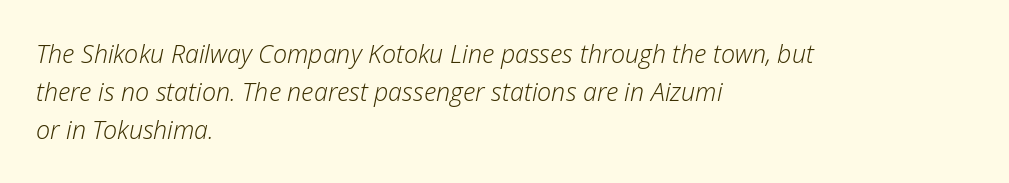
Q: Is the text bold? A: No.
Q: Is the text italic (slanted)? A: Yes, it leans right by about 12 degrees.
Q: Is the text underlined? A: No.
Q: How is the paragraph aligned? A: Left-aligned.
Q: Is the spacing between letters normal or unusually wide? A: Normal.
Q: Is the spacing between lines tight, normal or loose? A: Normal.
